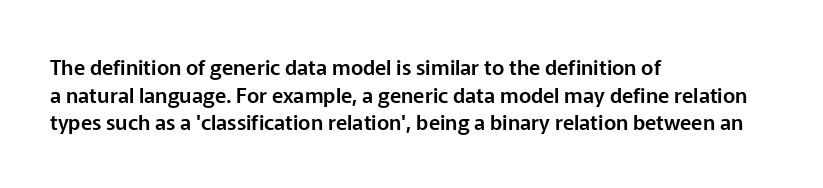
Line starts are locked; line ends wander. Leading matches the norm, producing a regular column. Characters remain perfectly vertical along every line. The area under the type is left untouched. Caption: standard tracking, unaltered.
